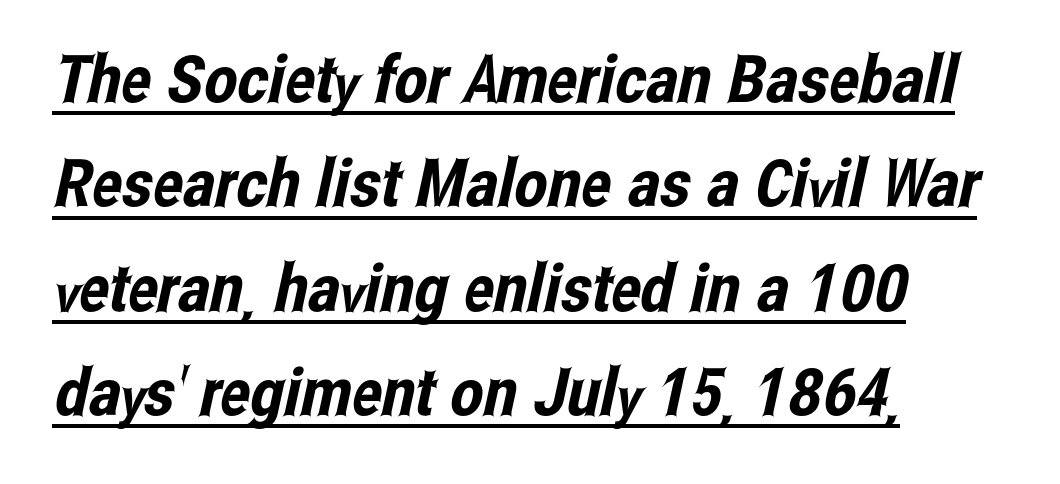
The face used here is rendered with its standard letterfit. Serifs: no, the terminals of the letterforms are clean. A continuous stroke trails under the words, as in a hyperlink. Looks like regular typesetting: each glyph gets only the width it needs. Horizontal alignment here is leftward, the default for most running prose.
